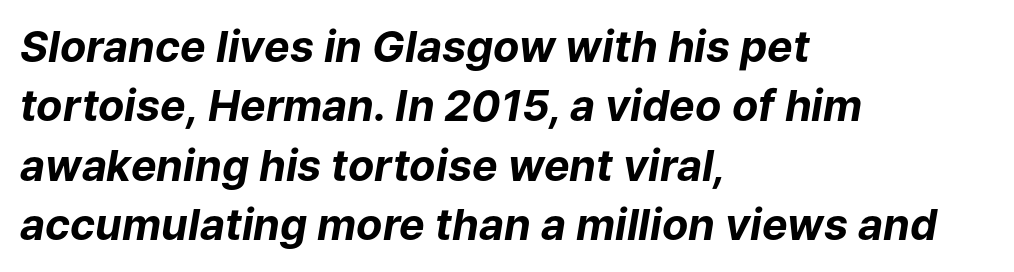
Q: Is the text bold? A: Yes.
Q: Is the text italic (slanted)? A: Yes, it leans right by about 9 degrees.
Q: Is the text underlined? A: No.
Q: How is the paragraph aligned? A: Left-aligned.
Q: Is the spacing between letters normal or unusually wide? A: Normal.
Q: Is the spacing between lines tight, normal or loose? A: Normal.
Q: Width (condensed, normal, or wide)? A: Normal.
Q: Stroke contrast? A: Low.
Q: x-height? A: Medium.
Q: Monospaced? A: No.
